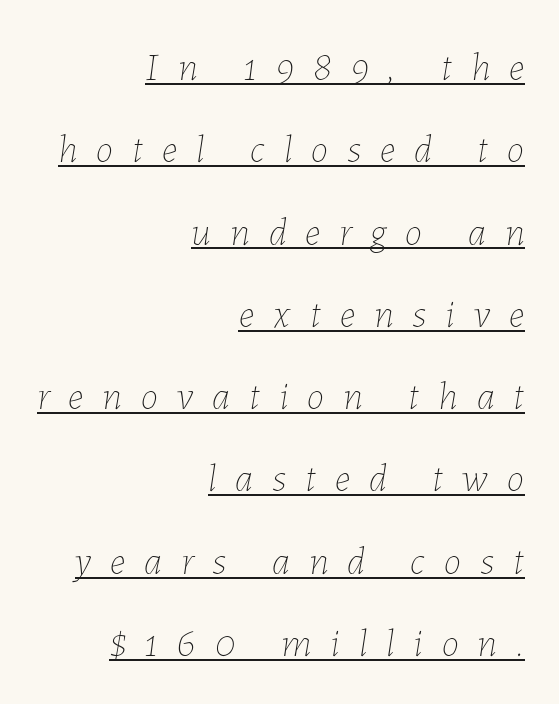
Q: Is the text bold? A: No.
Q: Is the text italic (slanted)? A: Yes, it leans right by about 7 degrees.
Q: Is the text underlined? A: Yes.
Q: How is the paragraph aligned? A: Right-aligned.
Q: Is the spacing between letters normal or unusually wide? A: Unusually wide.
Q: Is the spacing between lines tight, normal or loose? A: Loose.
Q: Width (condensed, normal, or wide)? A: Normal.
Q: Stroke contrast? A: Low.
Q: x-height? A: Medium.
Q: Monospaced? A: No.
